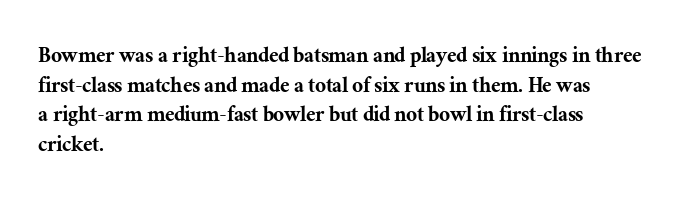
The rag falls on the right side of this text block. This sample uses an upright cut, with every glyph sitting square on the baseline. This sample uses plain, unmodified letter spacing. The strip under each line holds only bare page.
